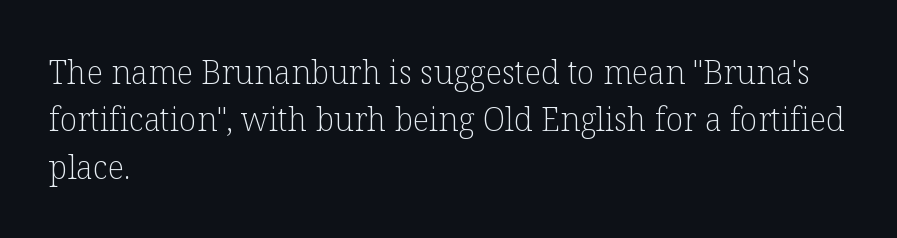
Spacing verdict: proportional, widths tailored to each character. Serifs: yes, visible at the terminals of the letterforms. No word sits above an underline. Visually the block forms a straight wall on the left and a jagged coastline on the right. In terms of leading, this rendering sits right in the middle.
